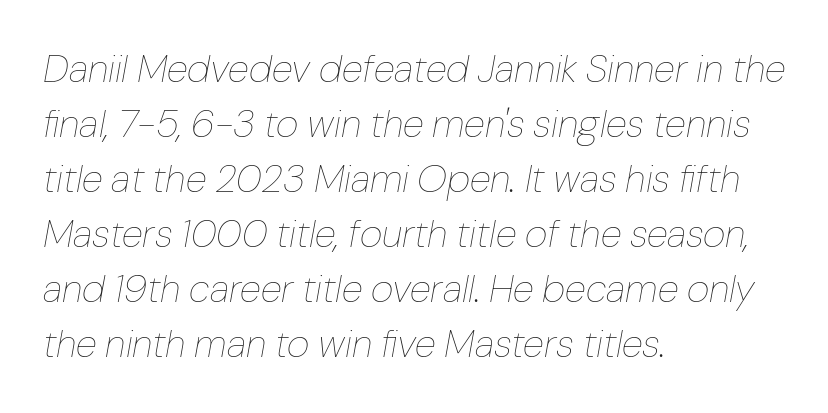
The image shows 39 px thin type, italic (leaning right); set left-aligned, normal line spacing (1.41x), normal letter spacing, not underlined; low stroke contrast and a medium x-height.
